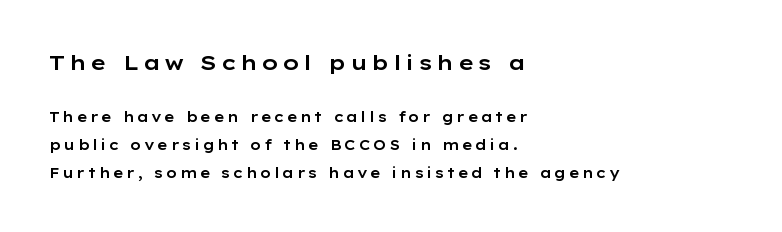
Q: Is the text italic (slanted)? A: No, it is upright.
Q: Is the text underlined? A: No.
Q: How is the paragraph aligned? A: Left-aligned.
Q: Is the spacing between lines tight, normal or loose? A: Loose.
Q: Which block of text is set in a larger size, the first (top) or the second (bottom)? A: The first (top) one.
